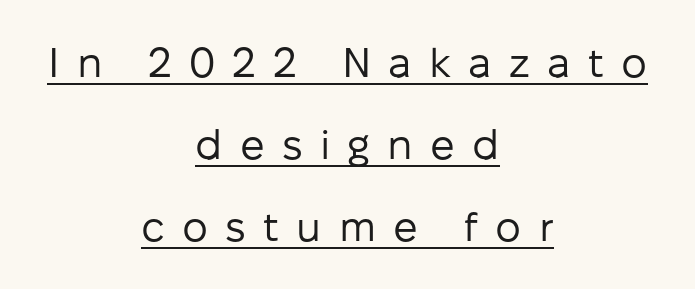
Ordinary non-slanted type is in use. Stem width sits at or under what a default text font uses. This sample carries an underscore along the baseline area. A great deal of white space separates one row of letters from the next.
